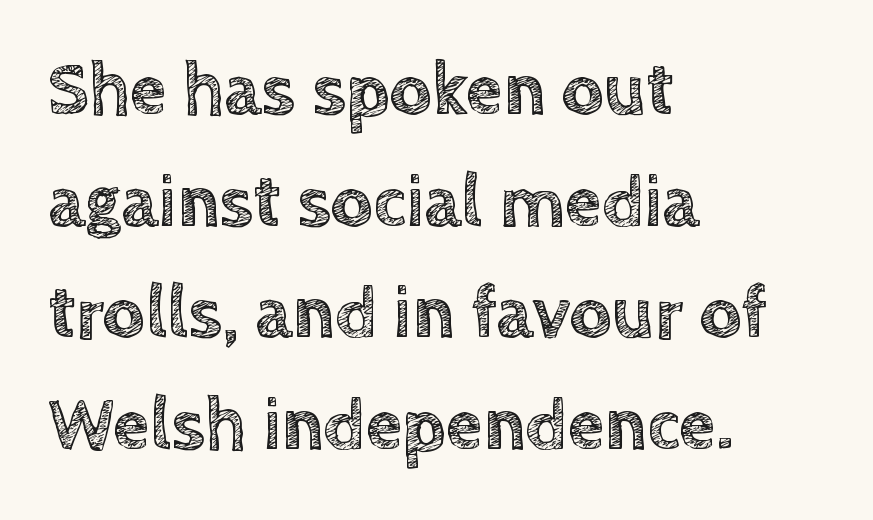
The image shows 74 px text type, upright; set left-aligned, normal line spacing (1.51x), normal letter spacing, not underlined; a large x-height.
